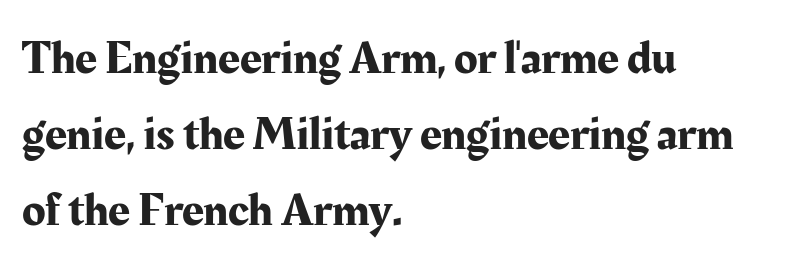
Posture: vertical. Each new line begins a customary step beneath the previous one. Old-style or modern, the face here clearly has serifs. The passage shown is typed in a proportional face where columns would drift.
